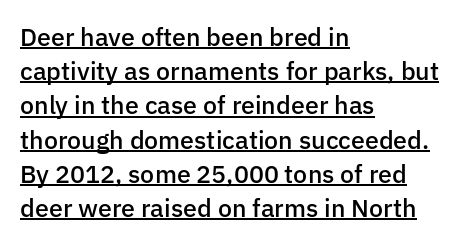
{"italic": "no", "bold": "semi", "underline": "yes", "align": "left", "line_spacing": "normal", "line_spacing_ratio": 1.37, "letter_spacing": "normal", "letter_spacing_em": 0.0, "glyph_px": 25}
